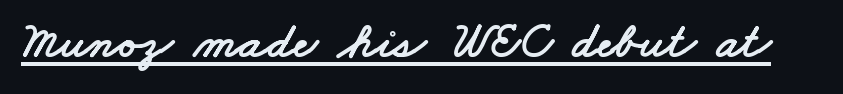
Q: Is the typeface a serif or a sans-serif typeface? A: Sans-serif.
Q: Is the text underlined? A: Yes.
Q: Is the spacing between letters normal or unusually wide? A: Normal.
Q: Width (condensed, normal, or wide)? A: Wide.
Q: Stroke contrast? A: Low.
Q: x-height? A: Small.
Q: Monospaced? A: No.
